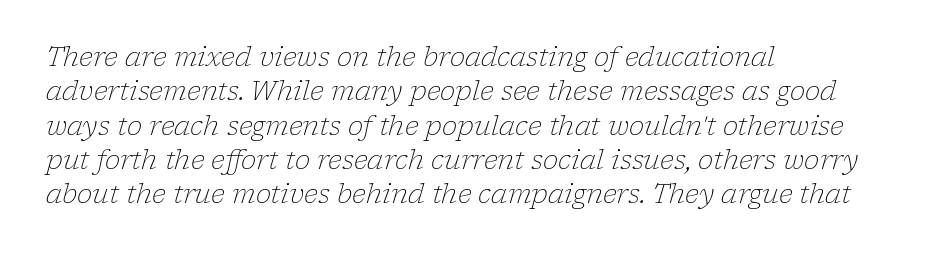
Q: Is the text bold? A: No.
Q: Is the text italic (slanted)? A: Yes, it leans right by about 17 degrees.
Q: Is the text underlined? A: No.
Q: How is the paragraph aligned? A: Left-aligned.
Q: Is the spacing between letters normal or unusually wide? A: Normal.
Q: Is the spacing between lines tight, normal or loose? A: Normal.
